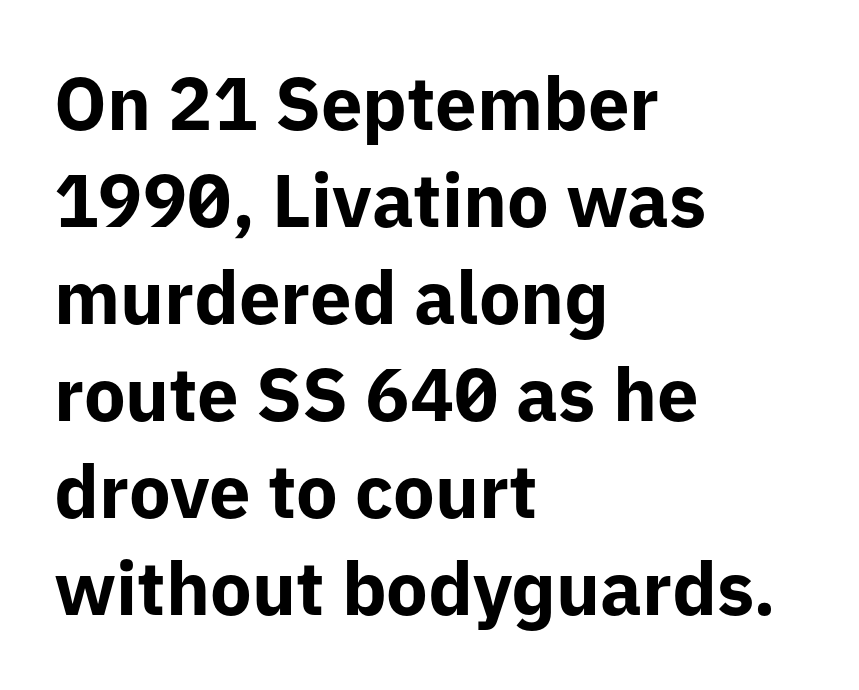
How are the letters spaced? Ordinarily, with no added tracking. Nobody drew a line under any word here. A classic flush-left, rag-right setting is used for this passage. It's the straight-up-and-down kind of type. Note the varied advance widths — an 'i' is clearly narrower than an 'm'.
